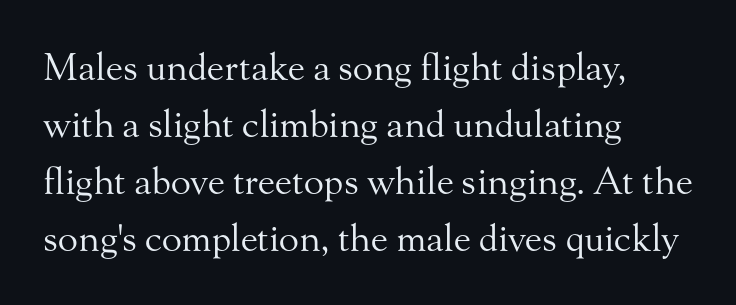
{"serif": "yes", "italic": "no", "bold": "no", "weight": "regular", "width": "normal", "stroke_contrast": "medium", "x_height": "small", "monospaced": "no", "underline": "no", "align": "left", "line_spacing": "normal", "line_spacing_ratio": 1.54, "letter_spacing": "normal", "letter_spacing_em": 0.0, "glyph_px": 37}
